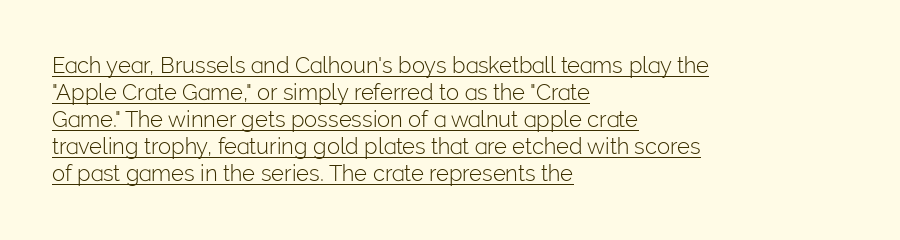
Q: Is the text bold? A: No.
Q: Is the text italic (slanted)? A: No, it is upright.
Q: Is the text underlined? A: Yes.
Q: How is the paragraph aligned? A: Left-aligned.
Q: Is the spacing between letters normal or unusually wide? A: Normal.
